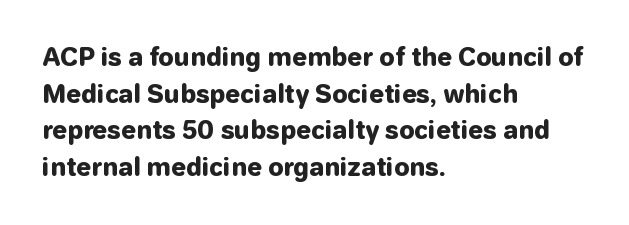
{"italic": "no", "bold": "yes", "underline": "no", "align": "left", "line_spacing": "normal", "line_spacing_ratio": 1.53, "letter_spacing": "normal", "letter_spacing_em": 0.0, "glyph_px": 24}
